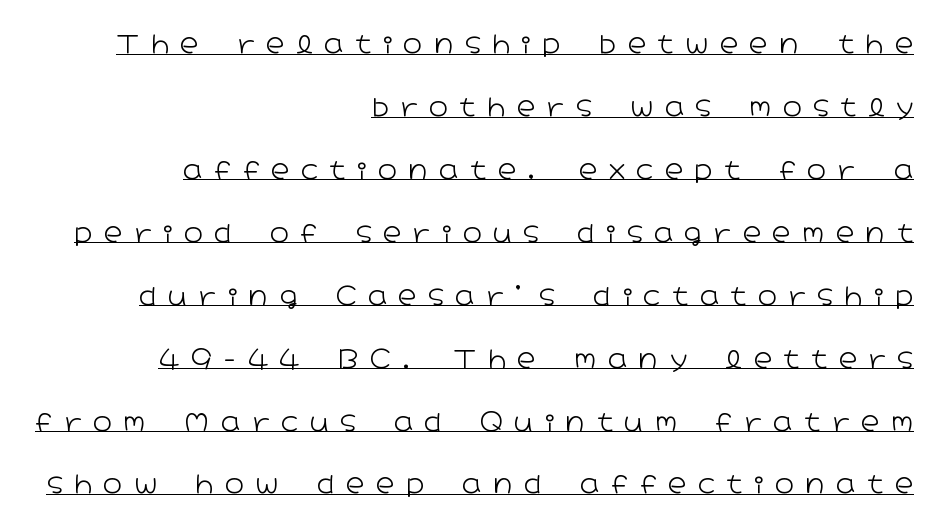
{"italic": "no", "bold": "no", "underline": "yes", "align": "right", "line_spacing": "loose", "line_spacing_ratio": 2.42, "letter_spacing": "wide", "letter_spacing_em": 0.44, "glyph_px": 26}
